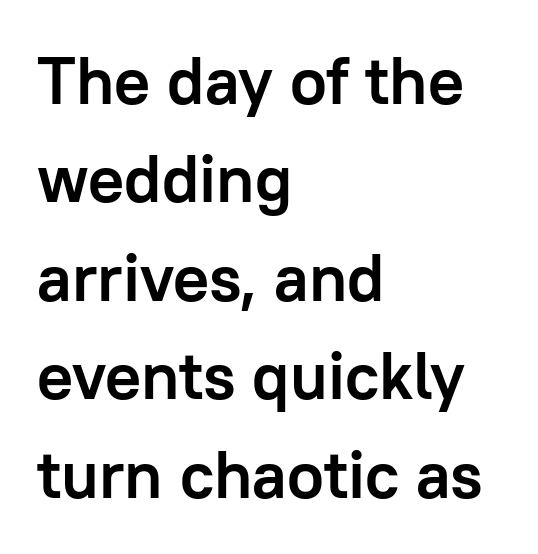
This sample keeps an unexceptional amount of space between lines. The zone under the glyphs is completely vacant. Default kerning and tracking; the words read as compact shapes. Font category for this specimen: sans-serif. When letters stand straight like this, we call the style roman or upright. Note the varied advance widths — an 'i' is clearly narrower than an 'm'.
